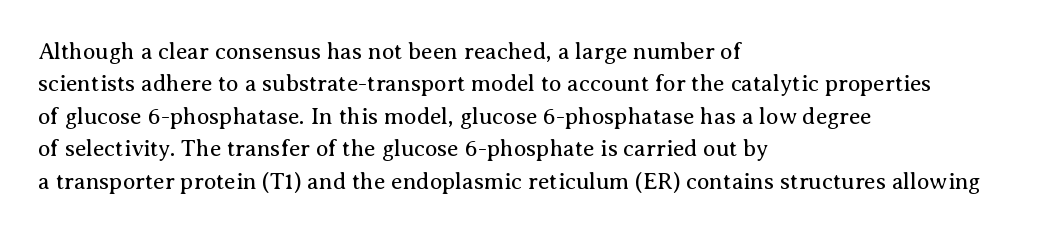
The image shows 23 px text type, upright; set left-aligned, normal line spacing (1.41x), normal letter spacing, not underlined.
